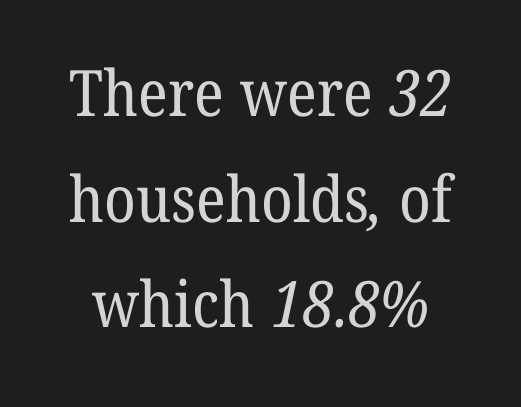
The image shows 64 px regular-weight serif type; set normal line spacing (1.65x), normal letter spacing, not underlined; low stroke contrast and a medium x-height.
